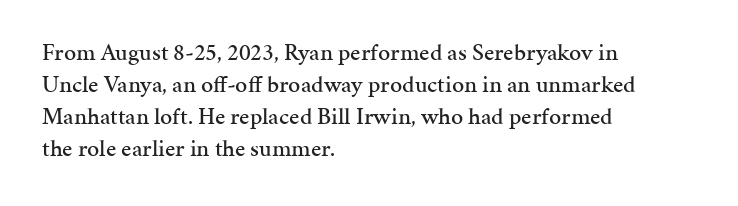
Just letters on the line, the space beneath them empty. Honestly, the row spacing looks completely unremarkable. No italicization has been applied; the sample stays upright. Teacher's note: observe the even left margin — that is flush-left alignment. Glyph-to-glyph distance matches everyday printed text.
